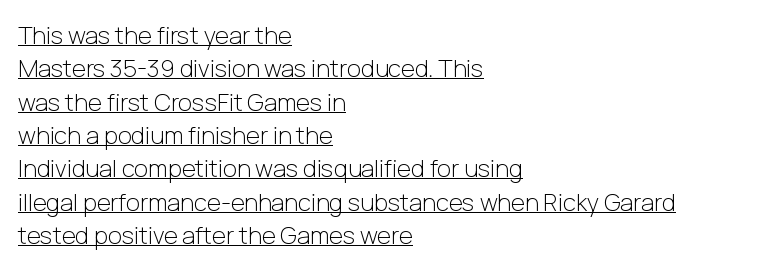
The image shows 24 px text type, upright; set left-aligned, normal line spacing (1.39x), normal letter spacing, underlined.
